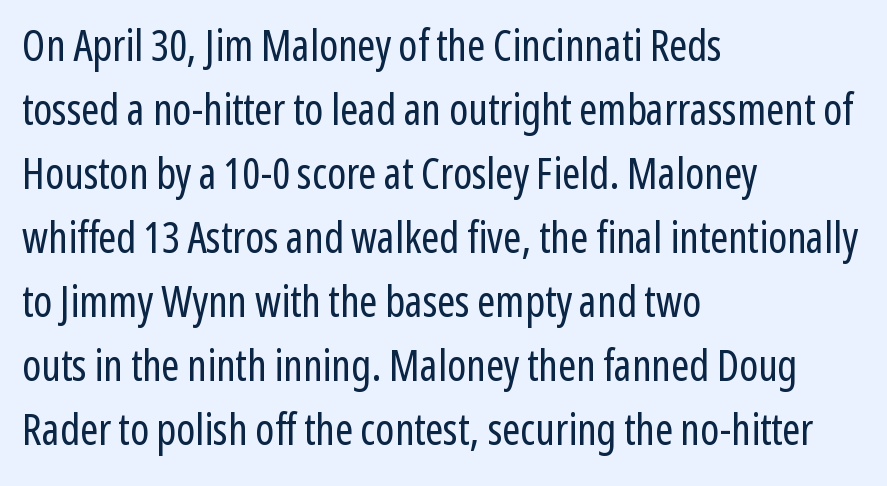
{"serif": "no", "italic": "no", "bold": "no", "weight": "regular", "width": "condensed", "stroke_contrast": "low", "x_height": "medium", "monospaced": "no", "underline": "no", "align": "left", "line_spacing": "normal", "line_spacing_ratio": 1.49, "letter_spacing": "normal", "letter_spacing_em": 0.0, "glyph_px": 43}
